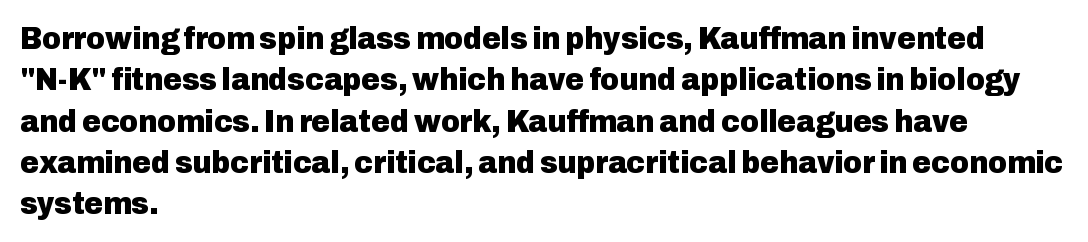
The image shows 32 px heavy sans-serif type, upright; set left-aligned, normal line spacing (1.29x), normal letter spacing, not underlined; low stroke contrast and a medium x-height.
